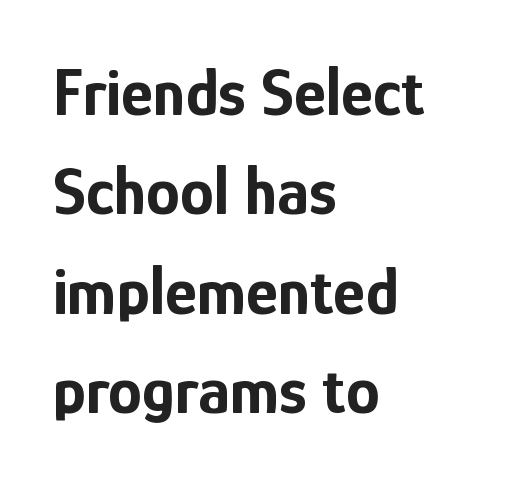
Italic: no, the glyphs are upright roman. The letters advance in unequal steps, a hallmark of proportional type. Type style note: lacks serifs. Any mark beneath the type? The region is blank. Normally led — the rows are evenly, conventionally spaced. The compositor pushed each line to the left boundary.
